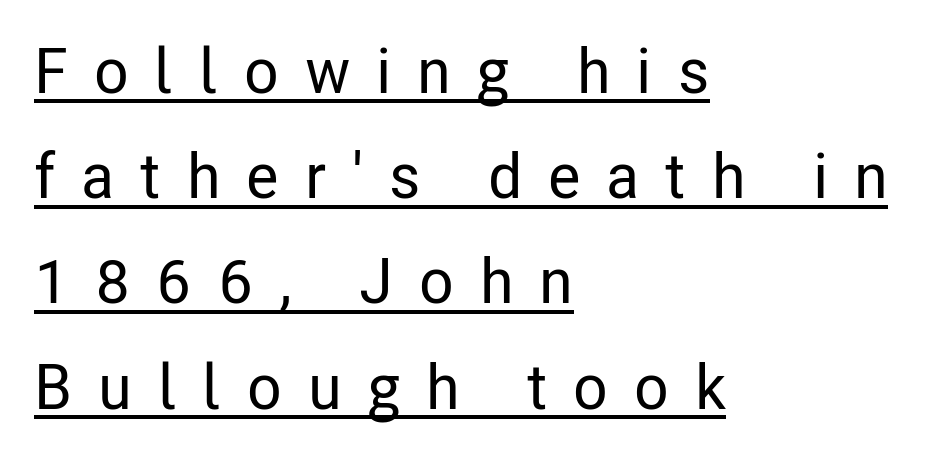
To sum up the face: it is a sans, with no serifs. Regarding leading, the lines here are spaced in the standard way. These lines are rendered in a variable-pitch font. Characters remain perfectly vertical along every line. Does a line run under the words? Yes, clearly. The setting favours the left margin, as ordinary paragraphs usually do.
